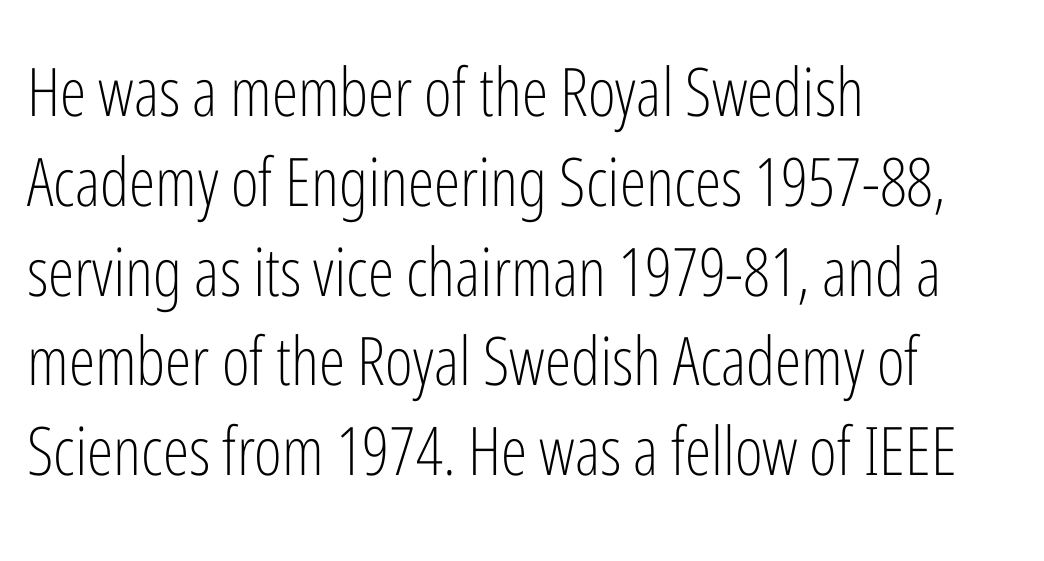
{"serif": "no", "italic": "no", "bold": "no", "weight": "light", "width": "condensed", "stroke_contrast": "low", "x_height": "medium", "monospaced": "no", "underline": "no", "align": "left", "line_spacing": "normal", "line_spacing_ratio": 1.34, "letter_spacing": "normal", "letter_spacing_em": 0.0, "glyph_px": 67}
